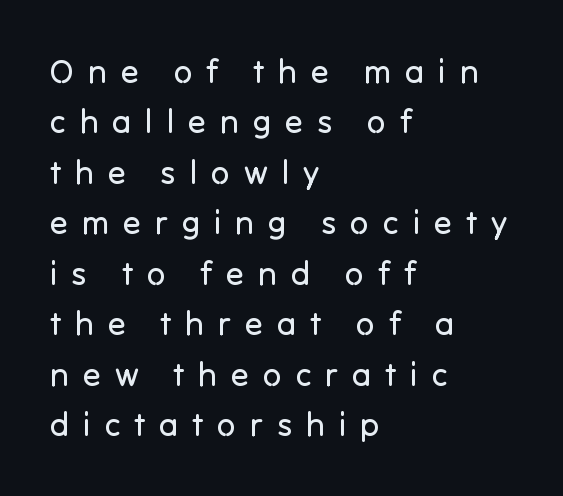
The image shows 33 px regular-weight sans-serif type, upright; set left-aligned, normal line spacing (1.53x), unusually wide letter spacing (+0.42 em), not underlined; low stroke contrast and a medium x-height.
